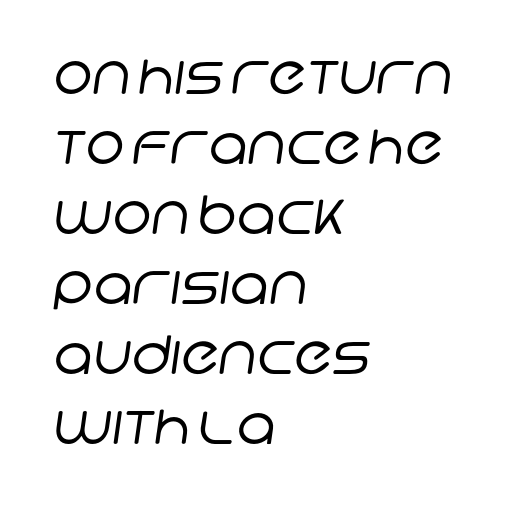
{"serif": "no", "bold": "no", "weight": "regular", "width": "normal", "stroke_contrast": "low", "x_height": "large", "monospaced": "no", "underline": "no", "align": "left", "line_spacing": "normal", "line_spacing_ratio": 1.32, "letter_spacing": "normal", "letter_spacing_em": 0.0, "glyph_px": 53}
